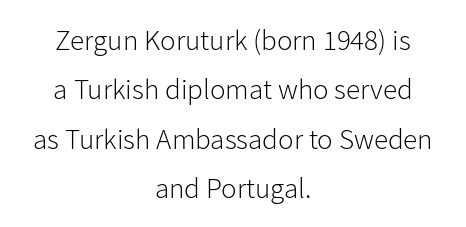
Leading matches the norm, producing a regular column. Each word holds together tightly as a unit, with standard inter-letter gaps. If you folded the block vertically in half, each line would mirror itself in length. The weight would be labelled regular, book, light, or lighter still. The strip under each line holds only bare page. Nope, no serifs anywhere on these letters.
